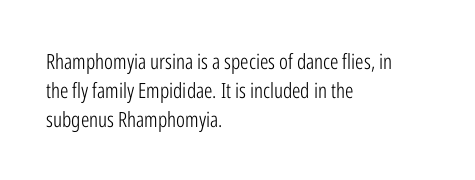
Each new line begins a customary step beneath the previous one. Stems here are at most as thick as an everyday book face. Words appear dense and cohesive because spacing is normal. Descenders hang freely into open space. The axis of the letterforms is exactly vertical.
